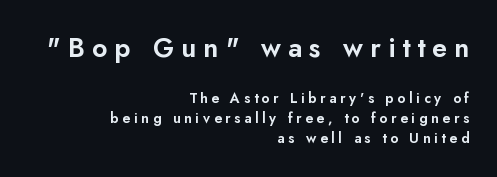
Here the first block reads like a headline and the second like body copy. Decoration check: the copy has no underline. Which margin do the lines hug? The right one — the left edge is uneven. Rows of type keep a routine distance in the vertical direction. Unlike italic type, these characters show no tilt at all.
